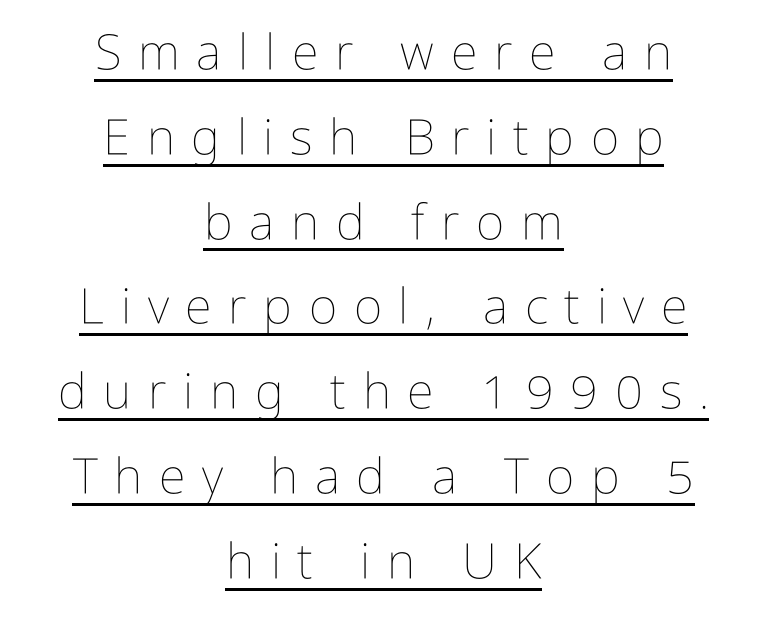
{"italic": "no", "bold": "no", "weight": "thin", "width": "condensed", "stroke_contrast": "low", "x_height": "medium", "monospaced": "no", "underline": "yes", "align": "center", "line_spacing_ratio": 1.73, "letter_spacing": "wide", "letter_spacing_em": 0.34, "glyph_px": 49}
